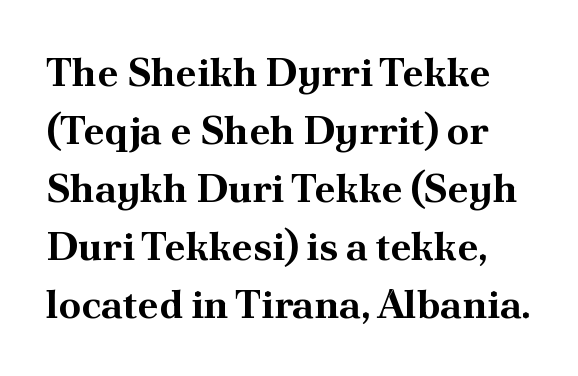
The image shows 40 px bold serif type, upright; set normal line spacing (1.45x), normal letter spacing, not underlined; medium stroke contrast and a small x-height.
